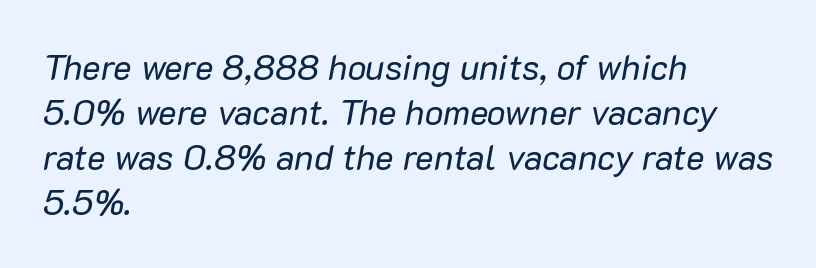
Q: Is the text bold? A: No.
Q: Is the text italic (slanted)? A: Yes, it leans right by about 10 degrees.
Q: Is the text underlined? A: No.
Q: How is the paragraph aligned? A: Left-aligned.
Q: Is the spacing between letters normal or unusually wide? A: Normal.
Q: Is the spacing between lines tight, normal or loose? A: Normal.
Q: Width (condensed, normal, or wide)? A: Normal.
Q: Stroke contrast? A: Low.
Q: x-height? A: Medium.
Q: Monospaced? A: No.
